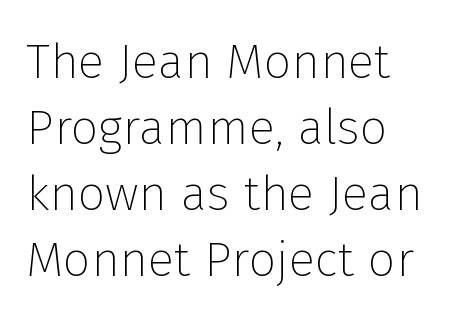
{"serif": "no", "italic": "no", "bold": "no", "weight": "thin", "width": "normal", "stroke_contrast": "low", "x_height": "medium", "monospaced": "no", "underline": "no", "align": "left", "line_spacing": "normal", "line_spacing_ratio": 1.35, "letter_spacing": "normal", "letter_spacing_em": 0.0, "glyph_px": 49}
